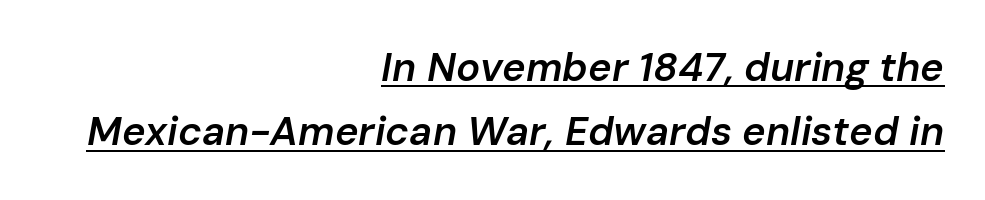
The image shows 40 px semibold type, italic (leaning right); set right-aligned, normal line spacing (1.61x), normal letter spacing, underlined; low stroke contrast and a medium x-height.
